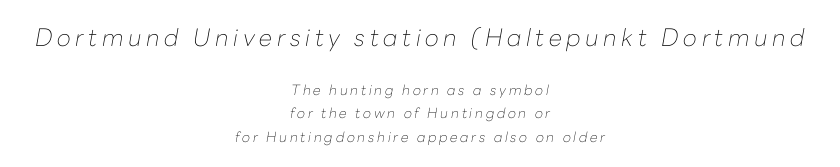
The image shows 24 px text type, italic (leaning right); set centered, normal line spacing (1.69x), not underlined; the first (top) block is 1.71x larger.
